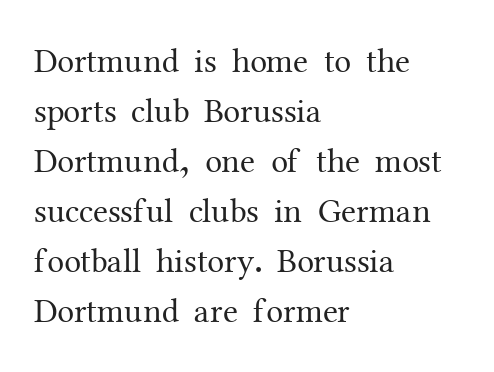
The letters advance in unequal steps, a hallmark of proportional type. Ascenders rise straight up at ninety degrees. Vertically, the passage feels balanced, rows spaced as you'd expect. Does the type have serifs? Yes, each stem ends in a small foot.
